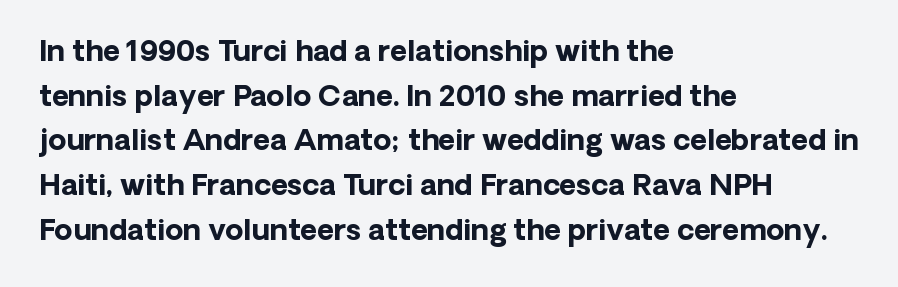
The image shows 29 px bold sans-serif type, upright; set left-aligned, normal line spacing (1.54x), normal letter spacing, not underlined; low stroke contrast and a medium x-height.
